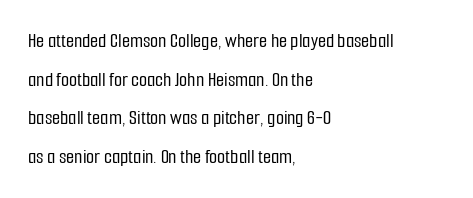
The image shows 21 px text type, upright; set left-aligned, line spacing 1.84x, normal letter spacing, not underlined.
